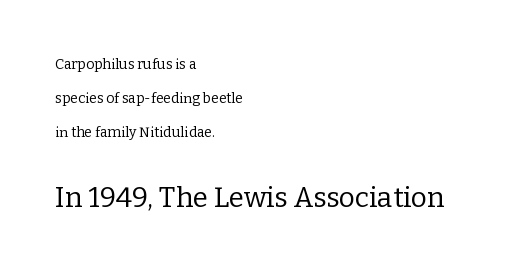
A light-to-regular cut is what we see here. Here the designer chose a conventional face with non-uniform glyph widths. Rows of type keep a wide berth in the vertical direction. Casual observation: everything's shoved over to the left. The emphasis by scale lands on block number two, below. You can tell from the footed stems that serif type was used.
